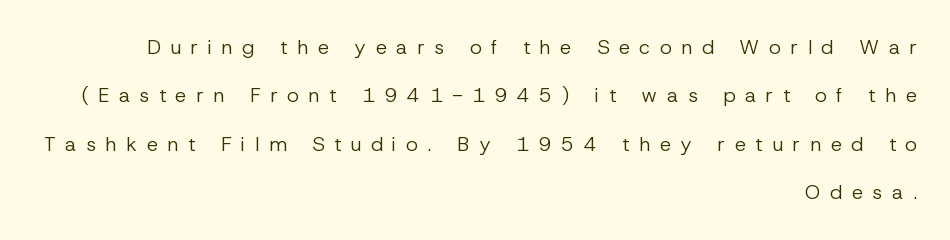
The image shows 20 px text type, upright; set right-aligned, loose line spacing (2.42x), unusually wide letter spacing (+0.48 em), not underlined.
